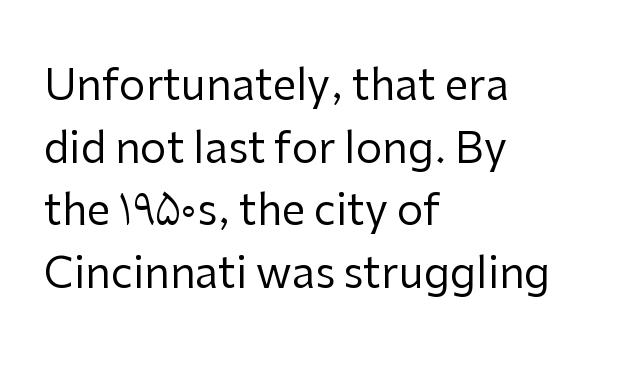
Stroke mass is kept to a normal reading level or below. The rendering shows plain stroke endings on the letterforms — a sans-serif design. Notice how the stems are strictly vertical — no italics here. The passage shown is not underscored anywhere.
